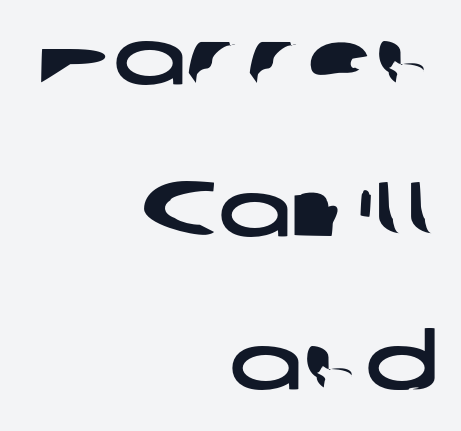
{"serif": "no", "width": "wide", "stroke_contrast": "low", "x_height": "medium", "monospaced": "no", "underline": "no", "align": "right", "line_spacing": "loose", "line_spacing_ratio": 1.98, "letter_spacing": "normal", "letter_spacing_em": 0.0, "glyph_px": 77}
